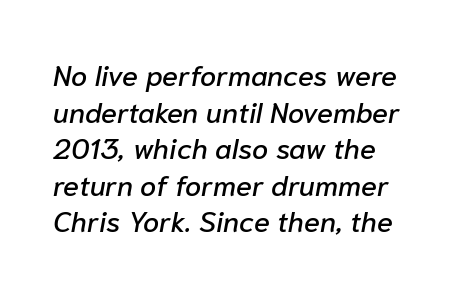
{"italic": "yes", "lean": "right", "slant_degrees": 10, "width": "normal", "stroke_contrast": "low", "x_height": "medium", "monospaced": "no", "underline": "no", "line_spacing": "normal", "line_spacing_ratio": 1.26, "letter_spacing": "normal", "letter_spacing_em": 0.0, "glyph_px": 29}
